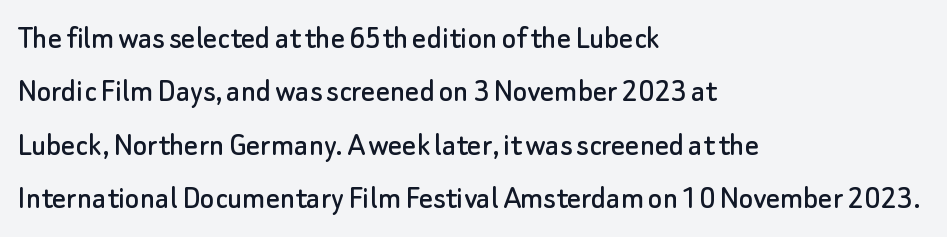
Has an underline been added? It has not. No feet cap the strokes, marking this as sans-serif type. This sample uses an upright cut, with every glyph sitting square on the baseline. Character widths vary here, with narrow letters taking less room than wide ones.
